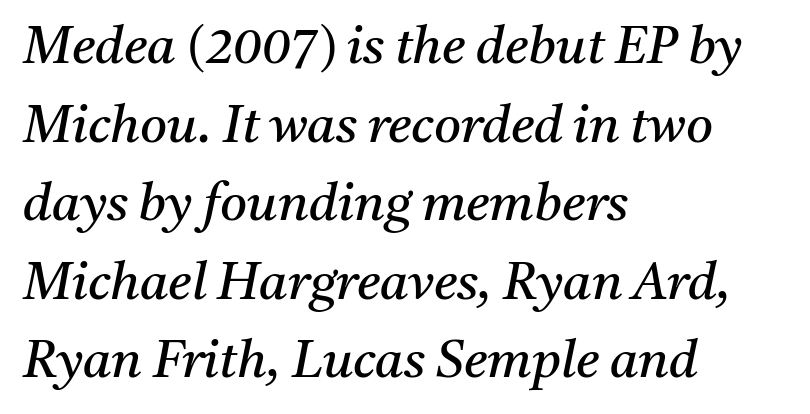
Q: Is the text bold? A: No.
Q: Is the text italic (slanted)? A: Yes, it leans right by about 11 degrees.
Q: Is the typeface a serif or a sans-serif typeface? A: Serif.
Q: Is the text underlined? A: No.
Q: How is the paragraph aligned? A: Left-aligned.
Q: Is the spacing between letters normal or unusually wide? A: Normal.
Q: Is the spacing between lines tight, normal or loose? A: Normal.
Q: Width (condensed, normal, or wide)? A: Normal.
Q: Stroke contrast? A: Medium.
Q: x-height? A: Medium.
Q: Monospaced? A: No.
